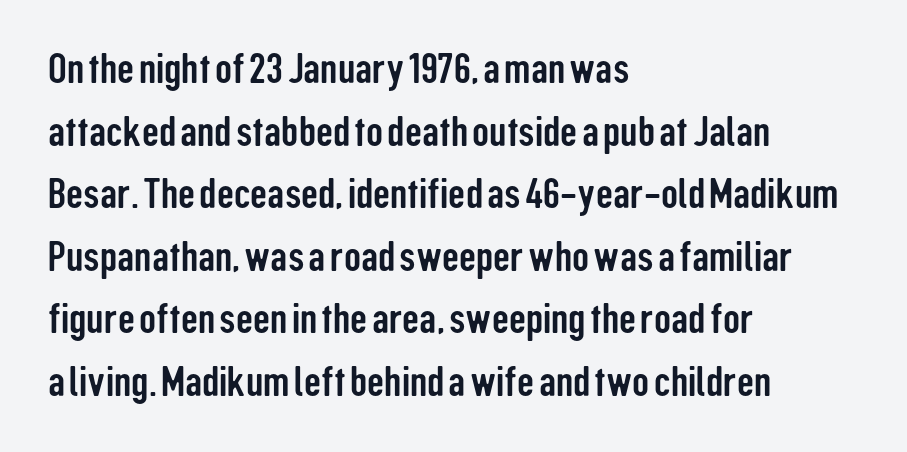
Q: Is the text italic (slanted)? A: No, it is upright.
Q: Is the typeface a serif or a sans-serif typeface? A: Sans-serif.
Q: Is the text underlined? A: No.
Q: How is the paragraph aligned? A: Left-aligned.
Q: Is the spacing between letters normal or unusually wide? A: Normal.
Q: Is the spacing between lines tight, normal or loose? A: Normal.
Q: Width (condensed, normal, or wide)? A: Condensed.
Q: Stroke contrast? A: Low.
Q: x-height? A: Medium.
Q: Monospaced? A: No.
